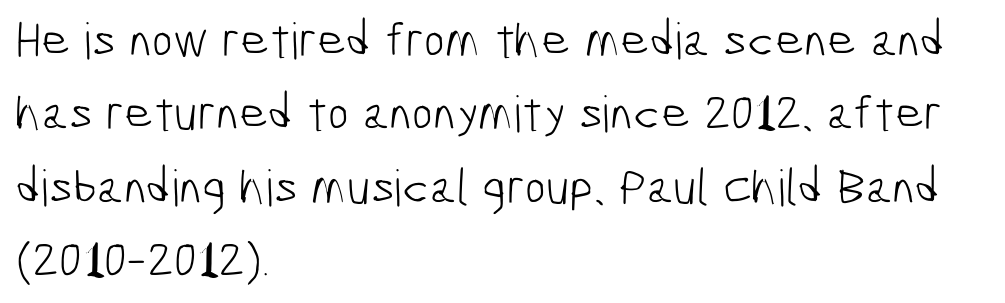
{"serif": "no", "bold": "no", "weight": "light", "width": "condensed", "stroke_contrast": "low", "x_height": "medium", "monospaced": "no", "underline": "no", "align": "left", "line_spacing": "normal", "line_spacing_ratio": 1.47, "letter_spacing": "normal", "letter_spacing_em": 0.0, "glyph_px": 50}
